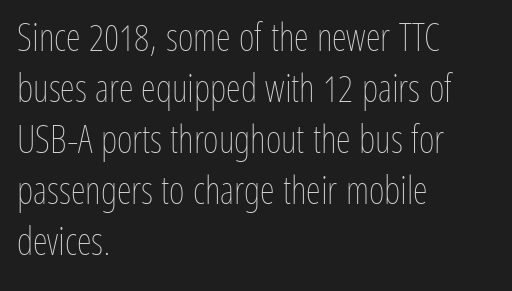
The image shows 38 px thin, condensed type, upright; set left-aligned, normal line spacing (1.34x), normal letter spacing, not underlined; low stroke contrast and a medium x-height.
